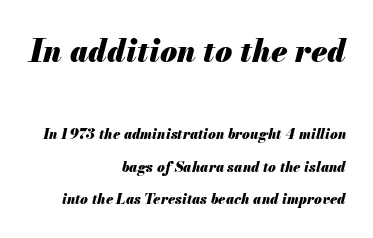
The image shows 31 px heavy type, italic (leaning right); set right-aligned, loose line spacing (2.31x), normal letter spacing, not underlined; the first (top) block is 2.21x larger; medium stroke contrast and a small x-height.
